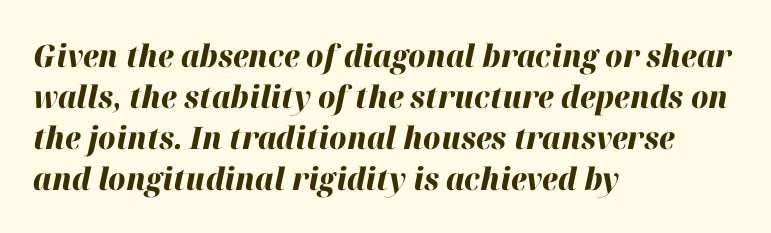
{"italic": "yes", "lean": "right", "slant_degrees": 12, "bold": "yes", "weight": "heavy", "width": "normal", "stroke_contrast": "high", "x_height": "medium", "monospaced": "no", "underline": "no", "align": "left", "line_spacing": "normal", "line_spacing_ratio": 1.32, "letter_spacing": "normal", "letter_spacing_em": 0.0, "glyph_px": 31}
